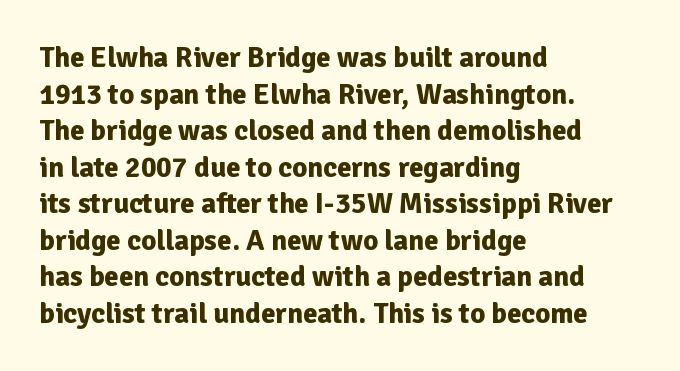
{"serif": "no", "italic": "no", "bold": "yes", "weight": "bold", "width": "normal", "stroke_contrast": "low", "x_height": "medium", "monospaced": "no", "underline": "no", "align": "left", "line_spacing": "normal", "line_spacing_ratio": 1.26, "letter_spacing": "normal", "letter_spacing_em": 0.0, "glyph_px": 29}
